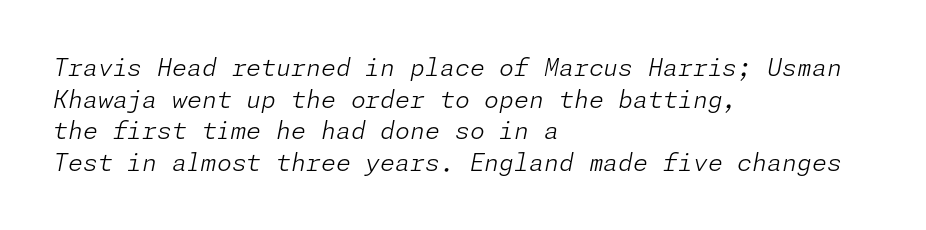
The image shows 24 px text type, italic (leaning right); set left-aligned, normal line spacing (1.32x), normal letter spacing, not underlined.
